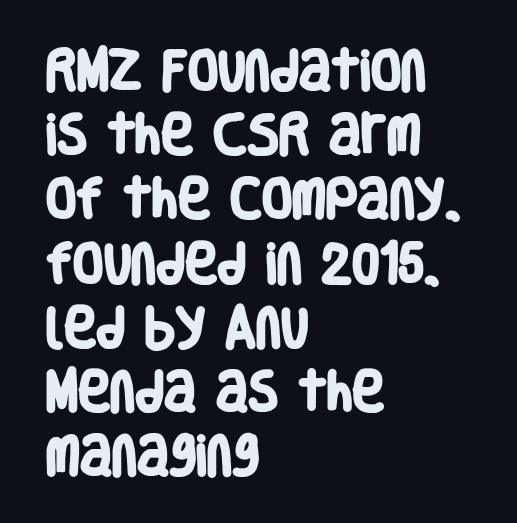
{"serif": "no", "bold": "yes", "weight": "heavy", "width": "condensed", "stroke_contrast": "low", "x_height": "large", "monospaced": "no", "underline": "no", "align": "left", "line_spacing": "normal", "line_spacing_ratio": 1.46, "letter_spacing": "normal", "letter_spacing_em": 0.0, "glyph_px": 44}
